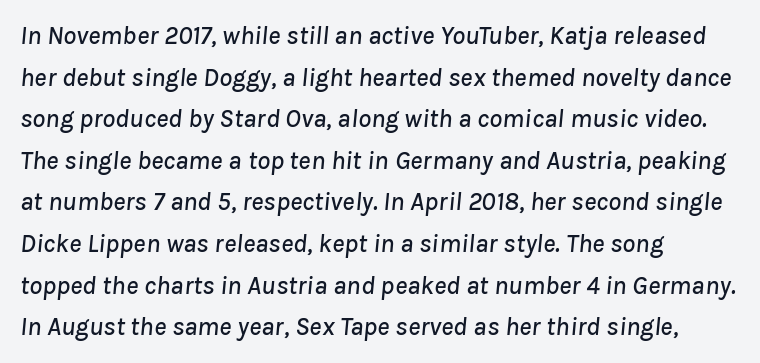
{"italic": "yes", "lean": "right", "slant_degrees": 8, "underline": "no", "align": "left", "line_spacing": "normal", "line_spacing_ratio": 1.6, "letter_spacing": "normal", "letter_spacing_em": 0.0, "glyph_px": 26}
